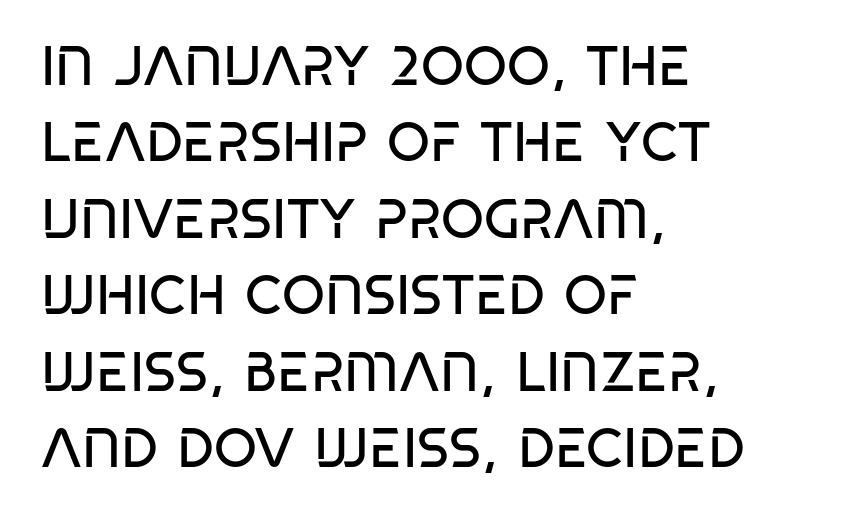
The image shows 55 px regular-weight, condensed sans-serif type, upright; set left-aligned, normal line spacing (1.39x), normal letter spacing, not underlined; low stroke contrast and a large x-height.
